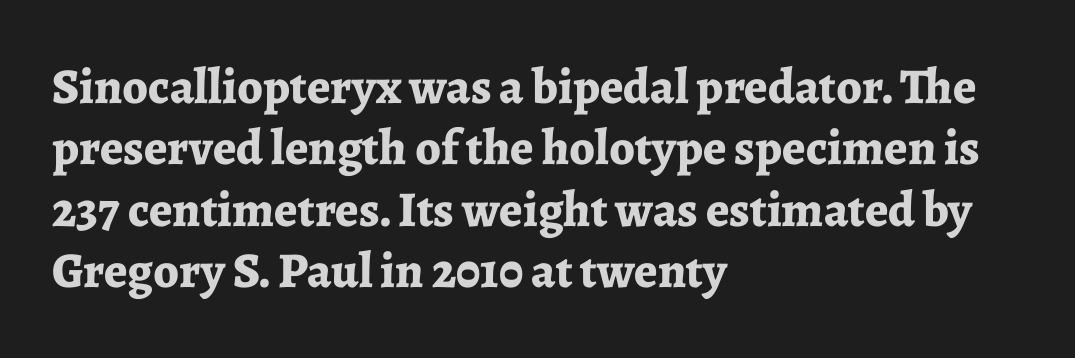
The image shows 50 px bold serif type, upright; set left-aligned, line spacing 1.23x, normal letter spacing, not underlined; low stroke contrast and a medium x-height.
